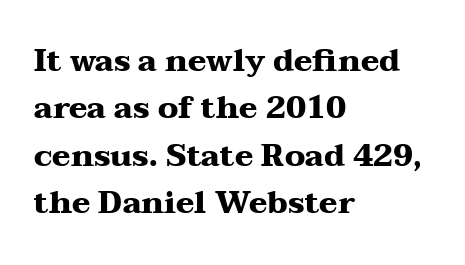
The compositor pushed each line to the left boundary. The vertical gap from one line to the next is medium. You could not count columns in this text — the font is proportionally spaced. Just letters on the line, the space beneath them empty.
